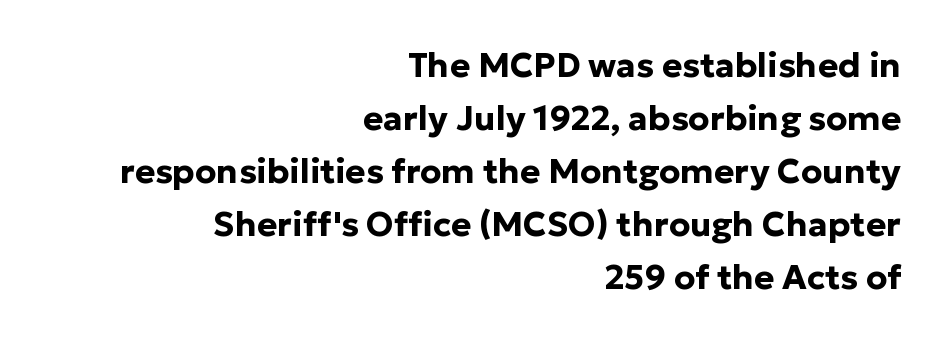
The image shows 34 px bold sans-serif type, upright; set right-aligned, normal line spacing (1.56x), normal letter spacing, not underlined; low stroke contrast and a medium x-height.
